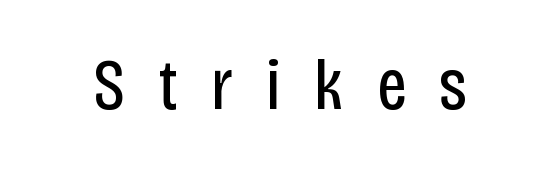
{"serif": "no", "italic": "no", "bold": "no", "weight": "regular", "width": "condensed", "stroke_contrast": "low", "x_height": "large", "monospaced": "no", "underline": "no", "letter_spacing": "wide", "letter_spacing_em": 0.46, "glyph_px": 72}
